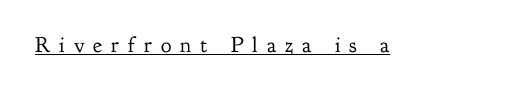
Looks like someone drew a line under every word here. The line texture is sparse and dotted thanks to wide tracking. You can tell it's not italic because the verticals are truly vertical. The typeface has the unassuming heft of standard copy or less.
